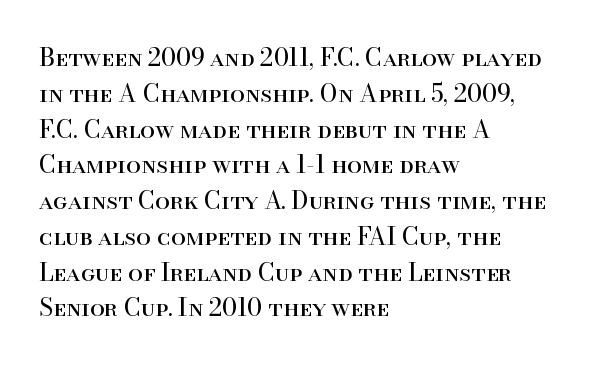
Q: Is the text bold? A: No.
Q: Is the text italic (slanted)? A: No, it is upright.
Q: Is the text underlined? A: No.
Q: How is the paragraph aligned? A: Left-aligned.
Q: Is the spacing between letters normal or unusually wide? A: Normal.
Q: Is the spacing between lines tight, normal or loose? A: Normal.
